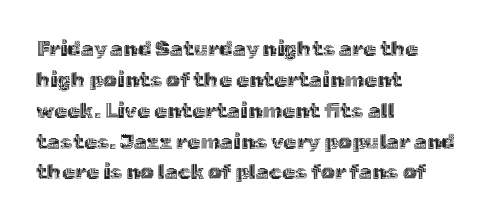
The image shows 21 px text type, upright; set left-aligned, normal line spacing (1.47x), normal letter spacing, not underlined.
